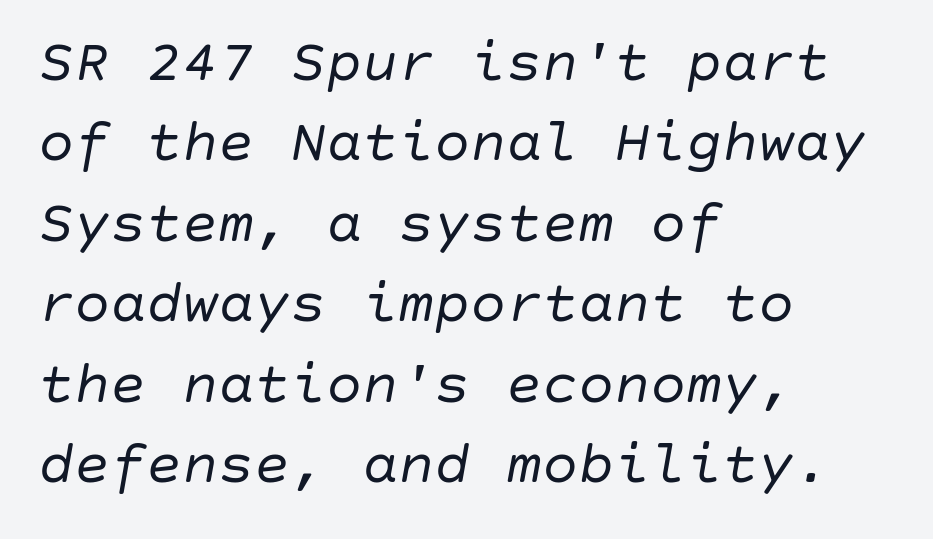
The image shows 60 px regular-weight type, italic (leaning right); set left-aligned, normal line spacing (1.34x), normal letter spacing, not underlined; low stroke contrast and a large x-height.
